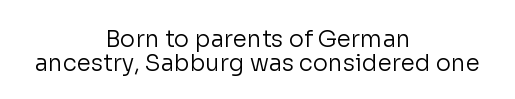
Q: Is the text bold? A: No.
Q: Is the text italic (slanted)? A: No, it is upright.
Q: Is the text underlined? A: No.
Q: How is the paragraph aligned? A: Centered.
Q: Is the spacing between letters normal or unusually wide? A: Normal.
Q: Is the spacing between lines tight, normal or loose? A: Tight.
